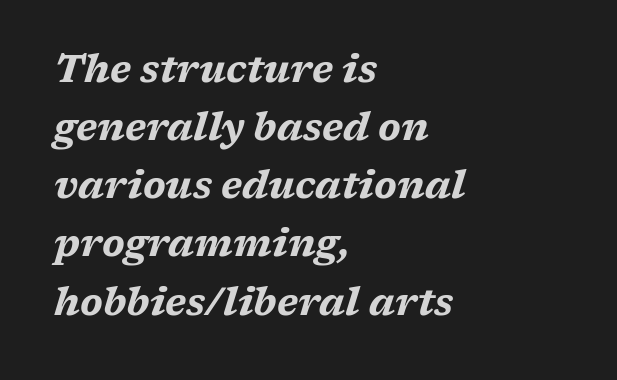
{"italic": "yes", "lean": "right", "slant_degrees": 17, "bold": "yes", "weight": "bold", "width": "wide", "stroke_contrast": "medium", "x_height": "medium", "monospaced": "no", "underline": "no", "align": "left", "line_spacing": "normal", "line_spacing_ratio": 1.53, "letter_spacing": "normal", "letter_spacing_em": 0.0, "glyph_px": 38}
